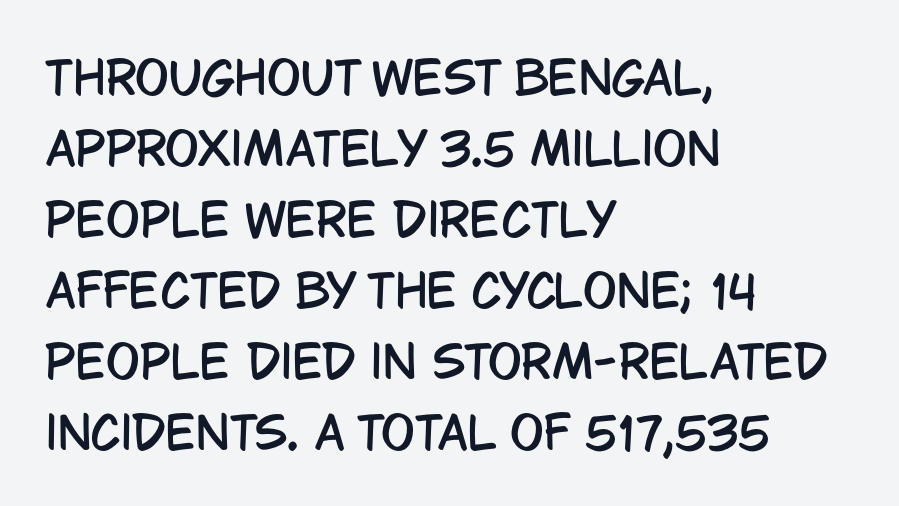
Q: Is the text italic (slanted)? A: No, it is upright.
Q: Is the typeface a serif or a sans-serif typeface? A: Sans-serif.
Q: Is the text underlined? A: No.
Q: How is the paragraph aligned? A: Left-aligned.
Q: Is the spacing between letters normal or unusually wide? A: Normal.
Q: Is the spacing between lines tight, normal or loose? A: Normal.
Q: Width (condensed, normal, or wide)? A: Condensed.
Q: Stroke contrast? A: Low.
Q: x-height? A: Large.
Q: Monospaced? A: No.
